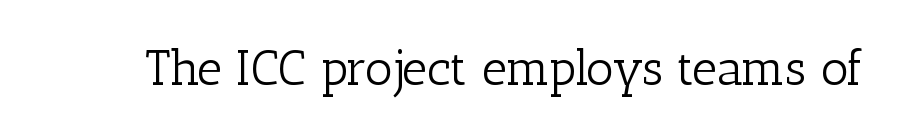
Q: Is the text bold? A: No.
Q: Is the text italic (slanted)? A: No, it is upright.
Q: Is the typeface a serif or a sans-serif typeface? A: Serif.
Q: Is the text underlined? A: No.
Q: Is the spacing between letters normal or unusually wide? A: Normal.
Q: Width (condensed, normal, or wide)? A: Normal.
Q: Stroke contrast? A: Low.
Q: x-height? A: Medium.
Q: Monospaced? A: No.
